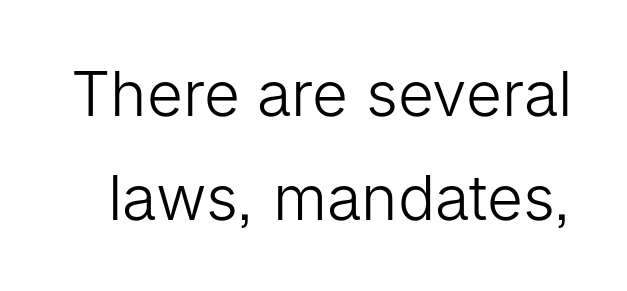
The image shows 62 px light sans-serif type, upright; set normal line spacing (1.68x), normal letter spacing, not underlined; low stroke contrast and a medium x-height.
